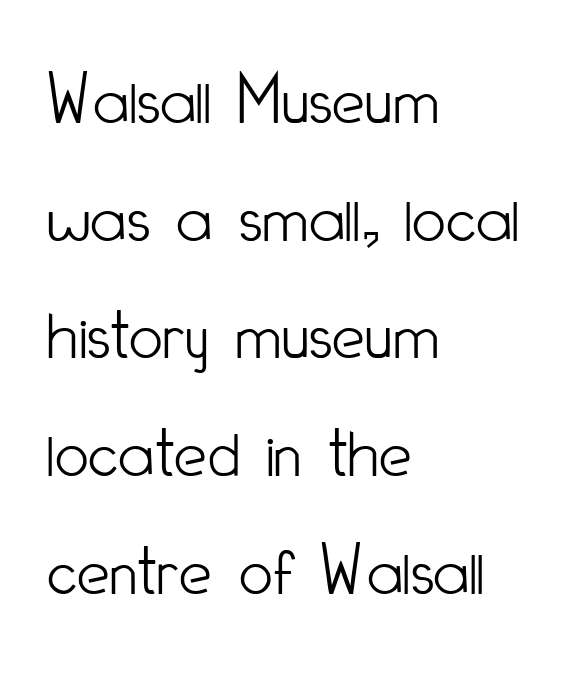
Q: Is the text bold? A: No.
Q: Is the text italic (slanted)? A: No, it is upright.
Q: Is the typeface a serif or a sans-serif typeface? A: Sans-serif.
Q: Is the text underlined? A: No.
Q: How is the paragraph aligned? A: Left-aligned.
Q: Is the spacing between letters normal or unusually wide? A: Normal.
Q: Is the spacing between lines tight, normal or loose? A: Normal.
Q: Width (condensed, normal, or wide)? A: Condensed.
Q: Stroke contrast? A: Low.
Q: x-height? A: Small.
Q: Monospaced? A: No.
